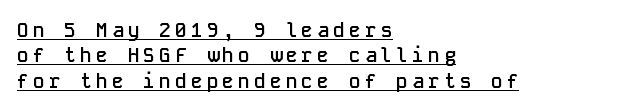
Q: Is the text bold? A: Semi-bold.
Q: Is the text italic (slanted)? A: No, it is upright.
Q: Is the text underlined? A: Yes.
Q: How is the paragraph aligned? A: Left-aligned.
Q: Is the spacing between lines tight, normal or loose? A: Normal.
